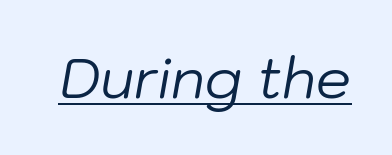
These glyphs show unthickened strokes, regular width or finer. The rendering applies a slant to the glyphs. Standard letterfit; no display-style spreading of the glyphs. Each letter keeps its own natural width here, so spacing adapts to shape. Emphasis is given by a line drawn under the lettering.
